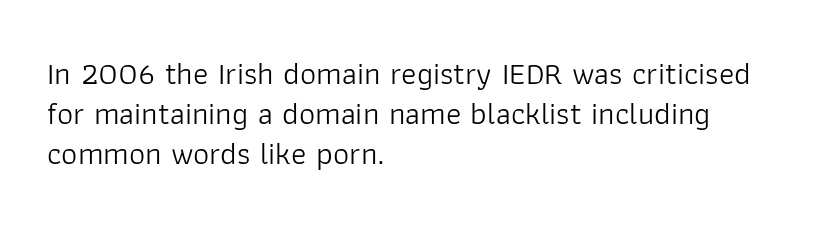
Q: Is the text bold? A: No.
Q: Is the text italic (slanted)? A: No, it is upright.
Q: Is the typeface a serif or a sans-serif typeface? A: Sans-serif.
Q: Is the text underlined? A: No.
Q: How is the paragraph aligned? A: Left-aligned.
Q: Is the spacing between letters normal or unusually wide? A: Normal.
Q: Is the spacing between lines tight, normal or loose? A: Normal.
Q: Width (condensed, normal, or wide)? A: Normal.
Q: Stroke contrast? A: Low.
Q: x-height? A: Medium.
Q: Monospaced? A: No.
